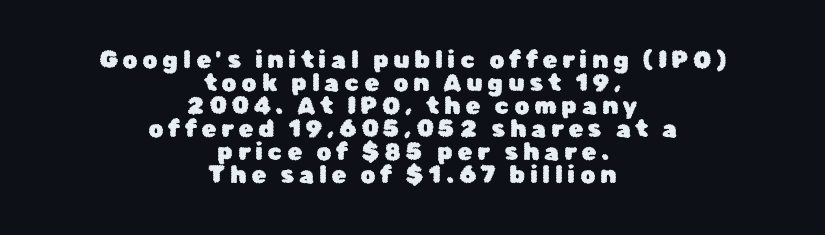
The image shows 24 px text type, upright; set centered, tight line spacing (0.96x), unusually wide letter spacing (+0.2 em), not underlined.
